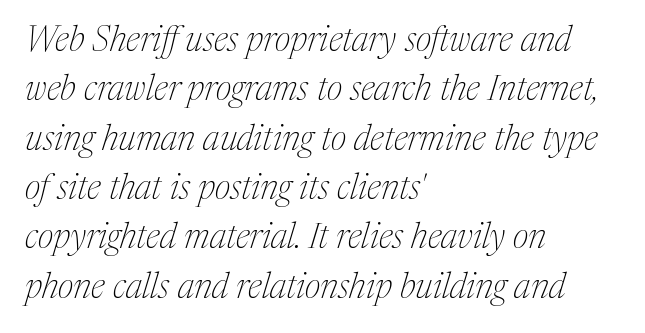
The image shows 35 px thin serif type, italic (leaning right); set left-aligned, normal line spacing (1.41x), normal letter spacing, not underlined; medium stroke contrast and a medium x-height.
